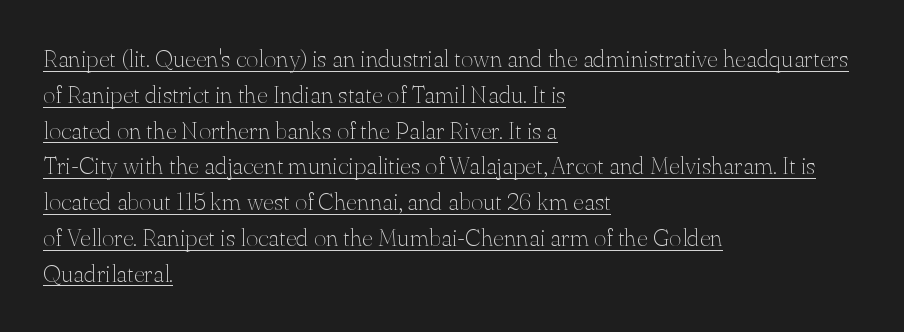
The space between consecutive lines is moderate. Typeset ragged right — the left edge is the straight one. It's the straight-up-and-down kind of type. There is no visible air inserted between adjacent glyphs.
